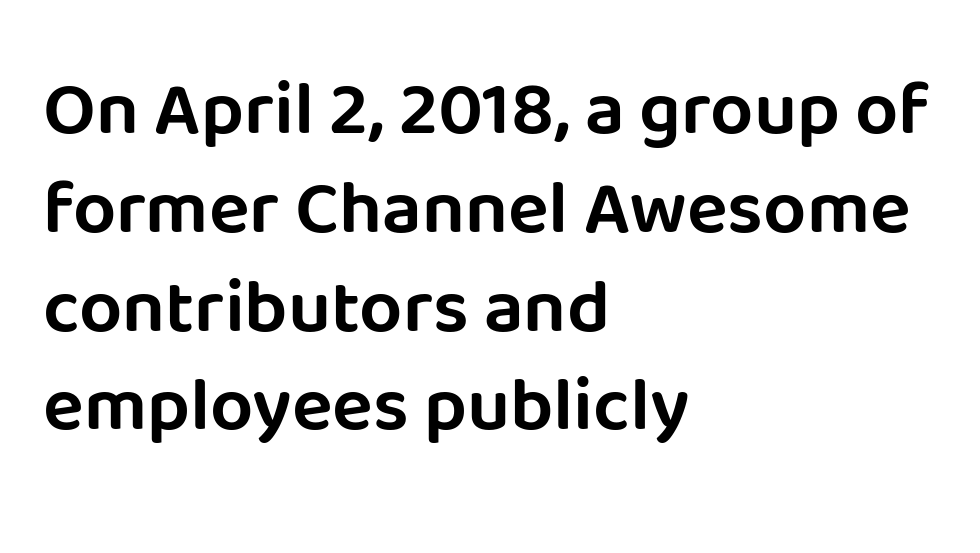
The image shows 76 px sans-serif type, upright; set left-aligned, normal line spacing (1.3x), normal letter spacing, not underlined; low stroke contrast and a large x-height.
